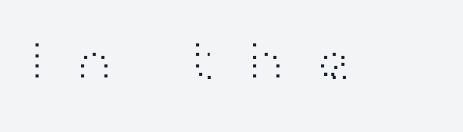
Q: Is the text bold? A: No.
Q: Is the text italic (slanted)? A: No, it is upright.
Q: Is the typeface a serif or a sans-serif typeface? A: Sans-serif.
Q: Is the text underlined? A: No.
Q: Is the spacing between letters normal or unusually wide? A: Unusually wide.
Q: Width (condensed, normal, or wide)? A: Wide.
Q: Stroke contrast? A: High.
Q: x-height? A: Medium.
Q: Monospaced? A: No.
